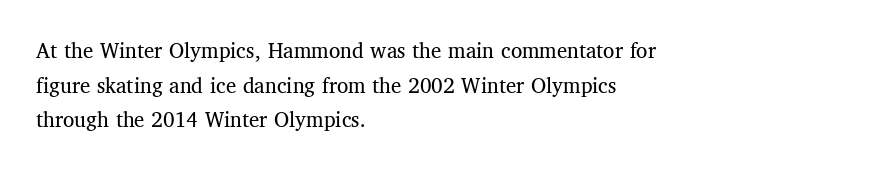
The image shows 23 px text type, upright; set left-aligned, normal line spacing (1.51x), normal letter spacing, not underlined.
